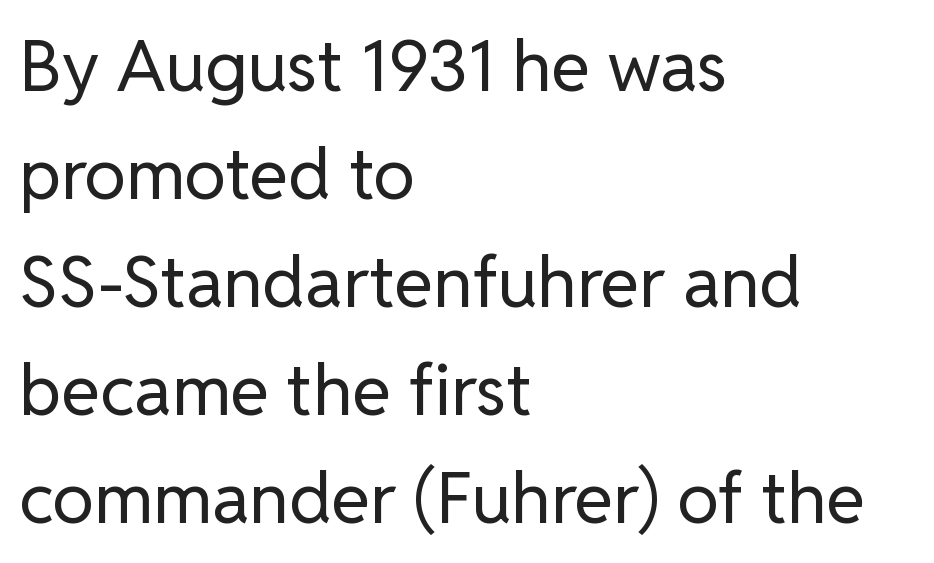
{"serif": "no", "italic": "no", "bold": "no", "weight": "regular", "width": "normal", "stroke_contrast": "low", "x_height": "medium", "monospaced": "no", "underline": "no", "align": "left", "line_spacing": "normal", "line_spacing_ratio": 1.52, "letter_spacing": "normal", "letter_spacing_em": 0.0, "glyph_px": 71}
